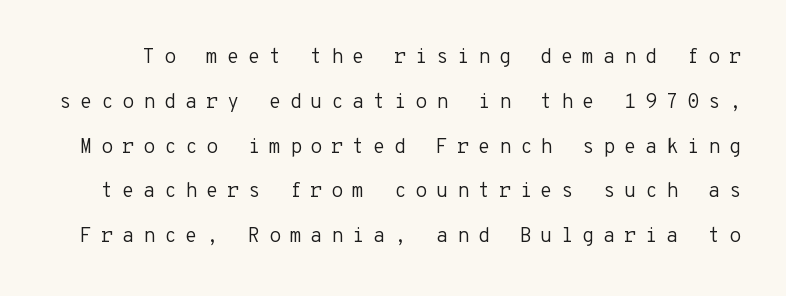
Q: Is the text bold? A: No.
Q: Is the text italic (slanted)? A: No, it is upright.
Q: Is the text underlined? A: No.
Q: Is the spacing between letters normal or unusually wide? A: Unusually wide.
Q: Is the spacing between lines tight, normal or loose? A: Loose.
